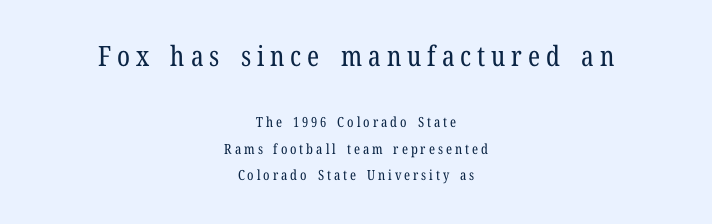
{"serif": "yes", "italic": "no", "bold": "no", "weight": "regular", "width": "condensed", "stroke_contrast": "low", "x_height": "medium", "monospaced": "no", "underline": "no", "align": "center", "line_spacing_ratio": 1.89, "letter_spacing": "wide", "letter_spacing_em": 0.21, "larger_block": "first", "size_ratio": 2.0, "glyph_px": 28}
